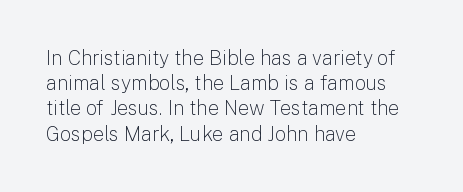
The image shows 20 px text type, upright; set left-aligned, normal line spacing (1.26x), normal letter spacing, not underlined.
